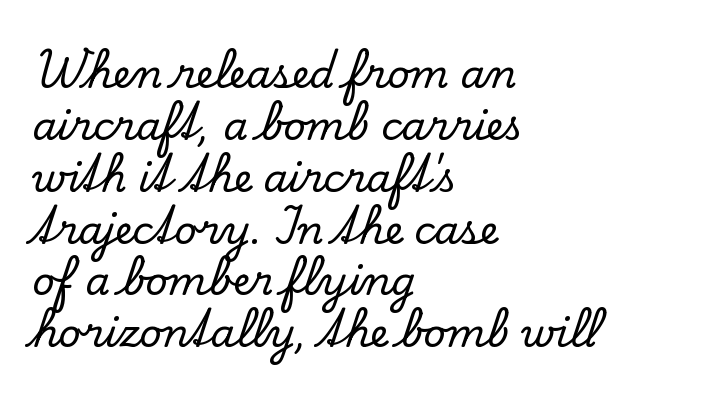
The image shows 39 px serif type; set left-aligned, normal line spacing (1.33x), normal letter spacing, not underlined; low stroke contrast and a small x-height.
